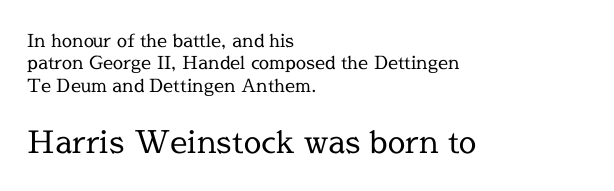
Q: Is the text bold? A: No.
Q: Is the text italic (slanted)? A: No, it is upright.
Q: Is the typeface a serif or a sans-serif typeface? A: Serif.
Q: Is the text underlined? A: No.
Q: How is the paragraph aligned? A: Left-aligned.
Q: Is the spacing between letters normal or unusually wide? A: Normal.
Q: Is the spacing between lines tight, normal or loose? A: Normal.
Q: Which block of text is set in a larger size, the first (top) or the second (bottom)? A: The second (bottom) one.
Q: Width (condensed, normal, or wide)? A: Normal.
Q: x-height? A: Medium.
Q: Monospaced? A: No.
